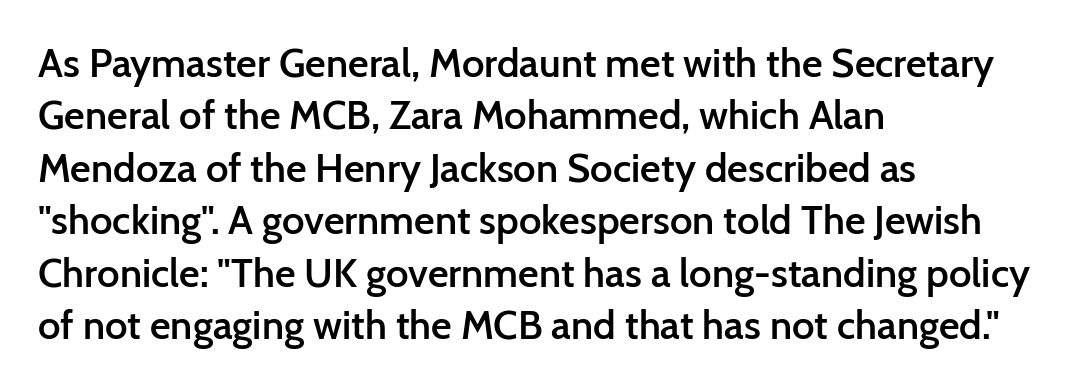
{"serif": "no", "italic": "no", "bold": "semi", "weight": "semibold", "width": "normal", "stroke_contrast": "low", "x_height": "medium", "monospaced": "no", "underline": "no", "align": "left", "line_spacing": "normal", "line_spacing_ratio": 1.31, "letter_spacing": "normal", "letter_spacing_em": 0.0, "glyph_px": 40}
